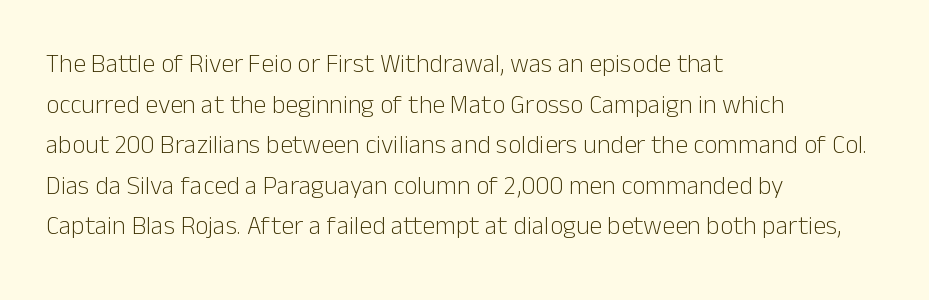
{"italic": "no", "bold": "no", "underline": "no", "align": "left", "line_spacing": "normal", "line_spacing_ratio": 1.56, "letter_spacing": "normal", "letter_spacing_em": 0.0, "glyph_px": 26}
